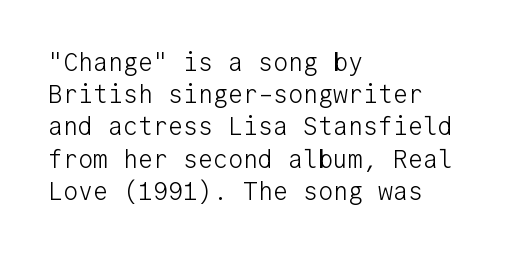
Q: Is the text bold? A: No.
Q: Is the text italic (slanted)? A: No, it is upright.
Q: Is the text underlined? A: No.
Q: How is the paragraph aligned? A: Left-aligned.
Q: Is the spacing between letters normal or unusually wide? A: Normal.
Q: Is the spacing between lines tight, normal or loose? A: Normal.
